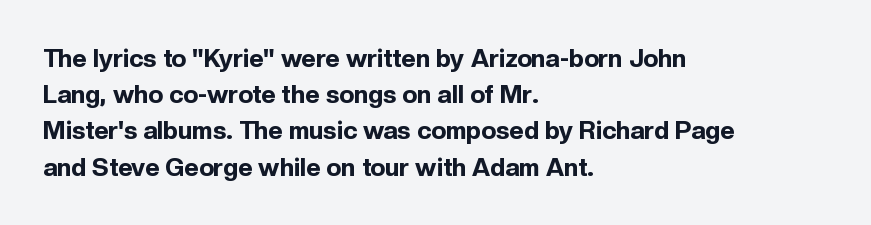
{"italic": "no", "bold": "yes", "underline": "no", "align": "left", "line_spacing": "normal", "line_spacing_ratio": 1.45, "letter_spacing": "normal", "letter_spacing_em": 0.0, "glyph_px": 25}
